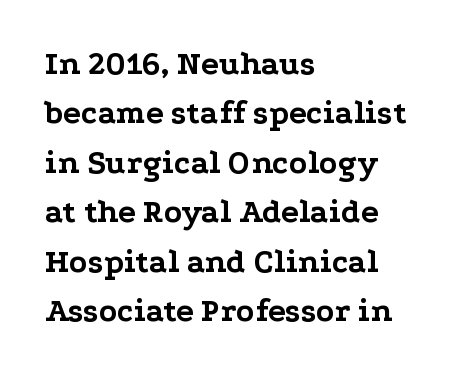
{"serif": "yes", "italic": "no", "bold": "yes", "weight": "bold", "width": "wide", "stroke_contrast": "low", "x_height": "medium", "monospaced": "no", "underline": "no", "align": "left", "line_spacing": "normal", "line_spacing_ratio": 1.5, "letter_spacing": "normal", "letter_spacing_em": 0.0, "glyph_px": 33}
